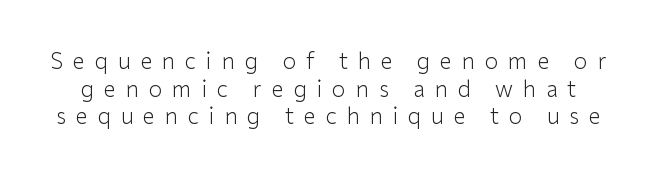
Q: Is the text bold? A: No.
Q: Is the text italic (slanted)? A: No, it is upright.
Q: Is the text underlined? A: No.
Q: Is the spacing between letters normal or unusually wide? A: Unusually wide.
Q: Is the spacing between lines tight, normal or loose? A: Normal.
